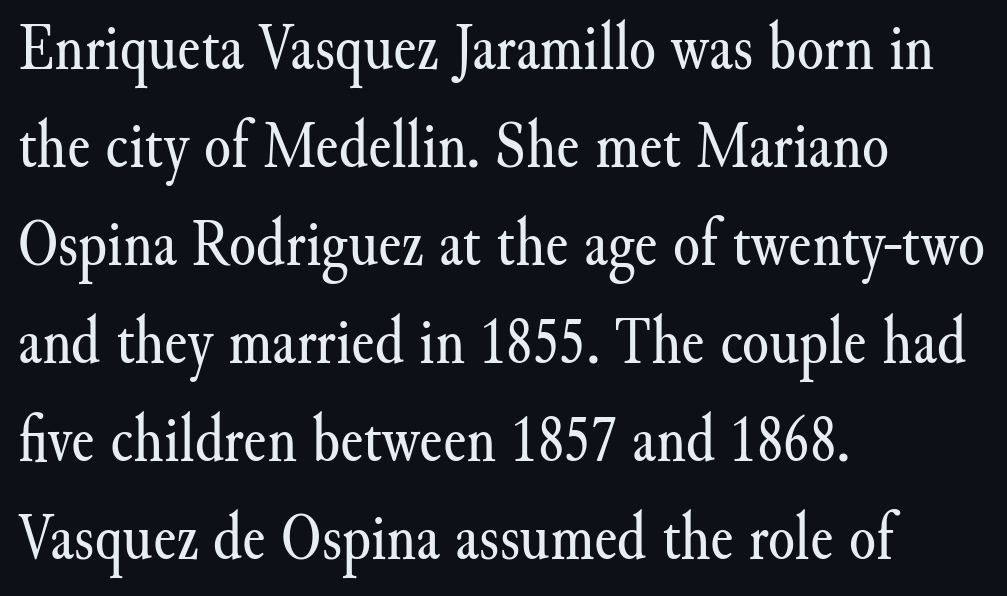
The image shows 69 px regular-weight serif type, upright; set left-aligned, normal line spacing (1.42x), normal letter spacing, not underlined; medium stroke contrast and a small x-height.
